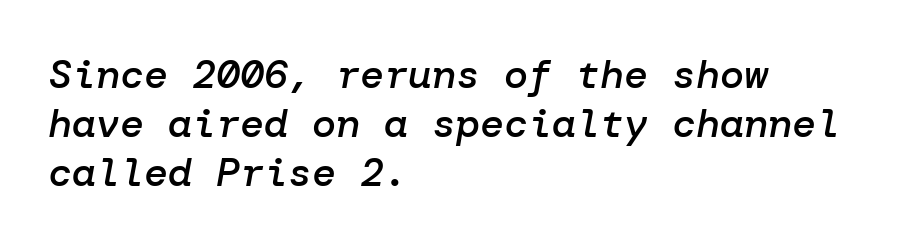
Notice how the passage keeps a crisp vertical edge on the left only. The zone under the glyphs is completely vacant. Emphasis-style slanted type is in use. You could call the tracking neutral — neither tight nor loose. The letters are semibold — heavier than regular but short of a full bold.
